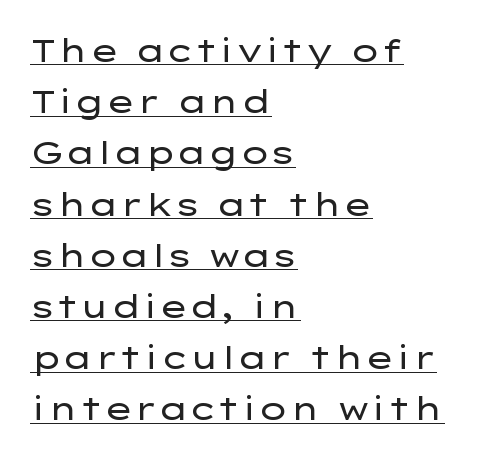
{"serif": "no", "italic": "no", "bold": "no", "weight": "regular", "width": "wide", "stroke_contrast": "low", "x_height": "medium", "monospaced": "no", "underline": "yes", "align": "left", "line_spacing": "normal", "line_spacing_ratio": 1.6, "letter_spacing": "normal", "letter_spacing_em": 0.0, "glyph_px": 32}
